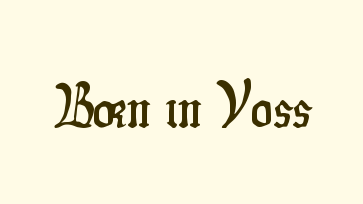
Q: Is the text italic (slanted)? A: No, it is upright.
Q: Is the typeface a serif or a sans-serif typeface? A: Sans-serif.
Q: Is the text underlined? A: No.
Q: Is the spacing between letters normal or unusually wide? A: Normal.
Q: Width (condensed, normal, or wide)? A: Condensed.
Q: Stroke contrast? A: Low.
Q: x-height? A: Small.
Q: Monospaced? A: No.
